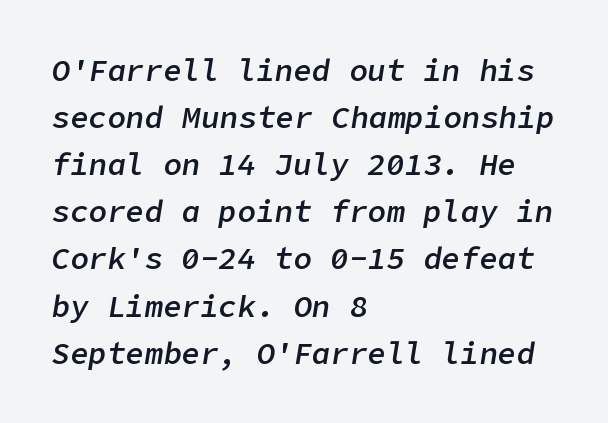
Q: Is the text bold? A: Semi-bold.
Q: Is the text italic (slanted)? A: Yes, it leans right by about 9 degrees.
Q: Is the text underlined? A: No.
Q: How is the paragraph aligned? A: Left-aligned.
Q: Is the spacing between letters normal or unusually wide? A: Normal.
Q: Is the spacing between lines tight, normal or loose? A: Normal.
Q: Width (condensed, normal, or wide)? A: Normal.
Q: Stroke contrast? A: Low.
Q: x-height? A: Medium.
